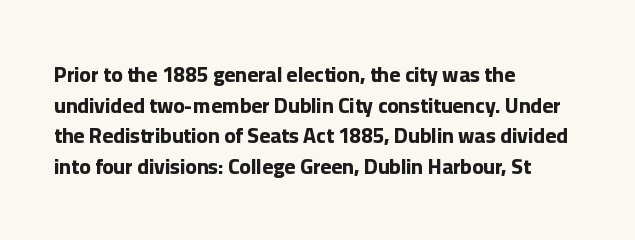
{"italic": "no", "bold": "yes", "underline": "no", "align": "left", "line_spacing": "normal", "line_spacing_ratio": 1.46, "letter_spacing": "normal", "letter_spacing_em": 0.0, "glyph_px": 21}
